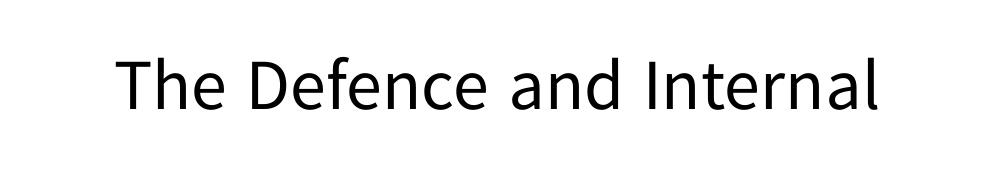
{"serif": "no", "italic": "no", "bold": "no", "weight": "regular", "width": "normal", "stroke_contrast": "low", "x_height": "medium", "monospaced": "no", "underline": "no", "letter_spacing": "normal", "letter_spacing_em": 0.0, "glyph_px": 72}
